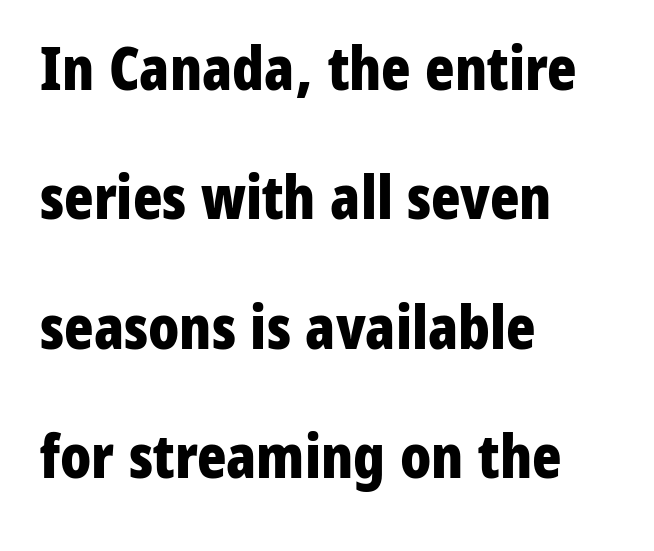
Does the copy run flush right? No — it runs flush left. A roman cut, with each character standing at attention. Check the space under the baseline: it is left empty. The rendering keeps characters at their native spacing.
